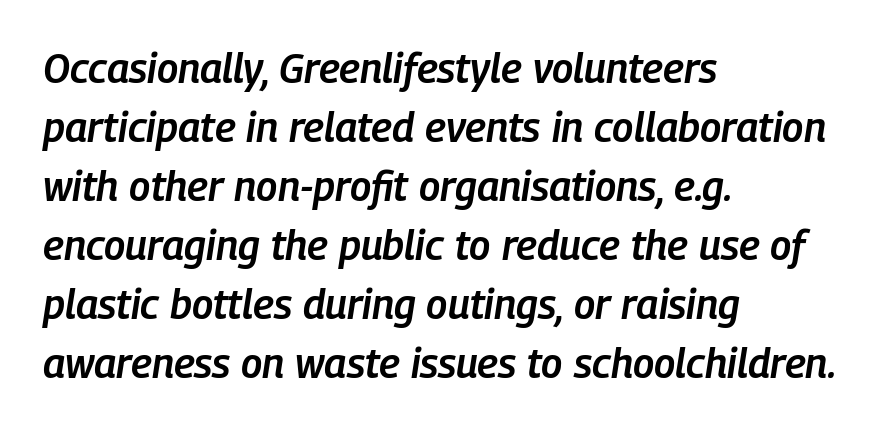
{"italic": "yes", "lean": "right", "slant_degrees": 9, "bold": "semi", "weight": "semibold", "width": "condensed", "stroke_contrast": "low", "x_height": "medium", "monospaced": "no", "underline": "no", "align": "left", "line_spacing": "normal", "line_spacing_ratio": 1.44, "letter_spacing": "normal", "letter_spacing_em": 0.0, "glyph_px": 41}
